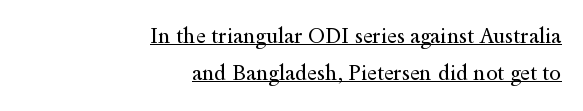
Q: Is the text bold? A: No.
Q: Is the text italic (slanted)? A: No, it is upright.
Q: Is the text underlined? A: Yes.
Q: How is the paragraph aligned? A: Right-aligned.
Q: Is the spacing between letters normal or unusually wide? A: Normal.
